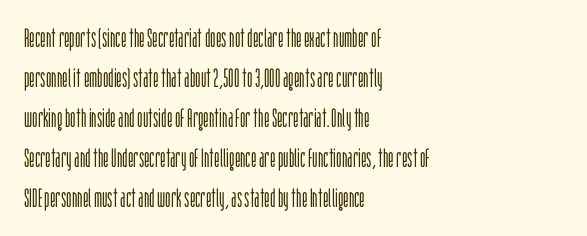
The image shows 26 px text type, upright; set left-aligned, normal line spacing (1.54x), normal letter spacing, not underlined.
